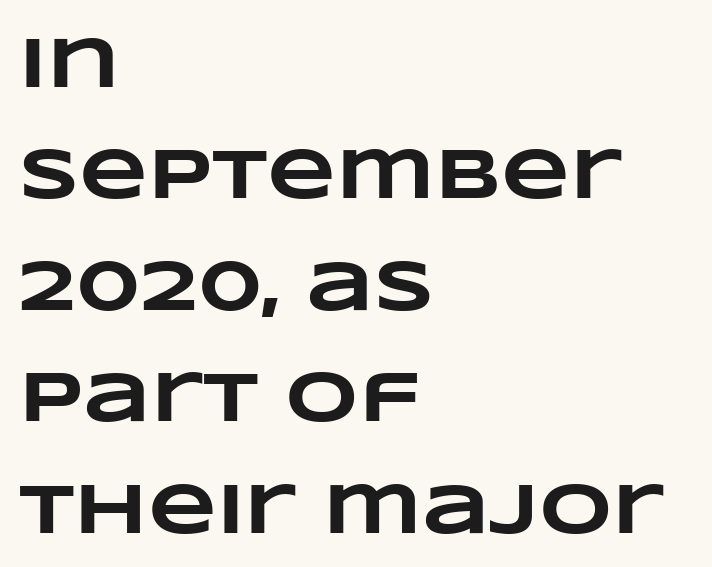
A classic flush-left, rag-right setting is used for this passage. Note the varied advance widths — an 'i' is clearly narrower than an 'm'. The words here are not underlined. The passage shown stacks its lines at a standard gap. What weight is shown? A full bold with thick strokes. You could call the tracking neutral — neither tight nor loose.
